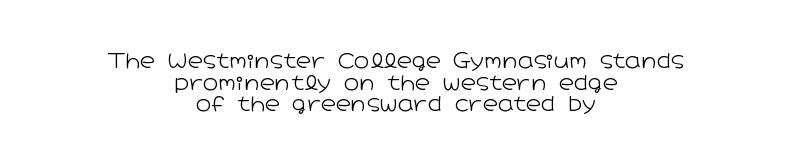
The image shows 21 px text type, upright; set centered, tight line spacing (1.03x), normal letter spacing, not underlined.
